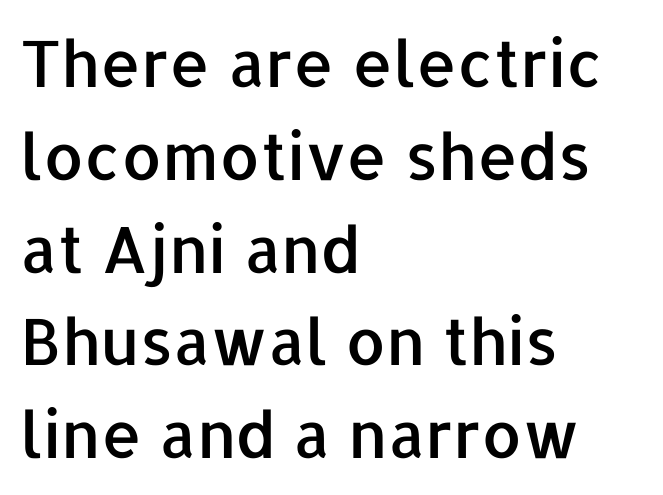
Between one letter and the next there's only the usual sliver of space. Every character sits straight up, as roman type does. The rag falls on the right side of this text block. Check under the words: just untouched page.
